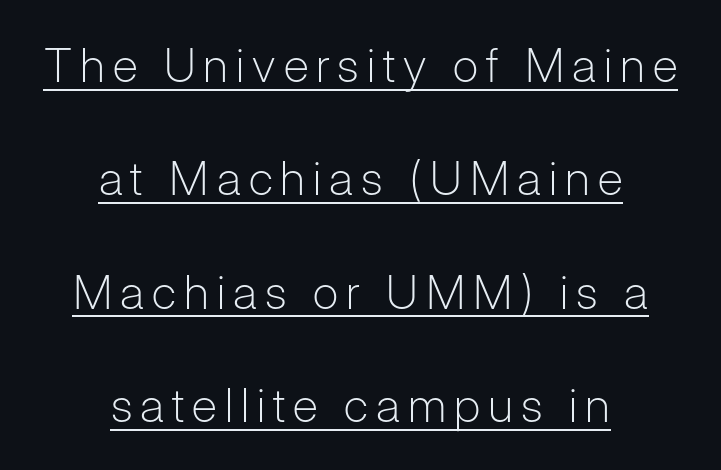
{"serif": "no", "italic": "no", "bold": "no", "weight": "light", "width": "normal", "stroke_contrast": "low", "x_height": "medium", "monospaced": "no", "underline": "yes", "align": "center", "line_spacing": "loose", "line_spacing_ratio": 2.41, "glyph_px": 47}
